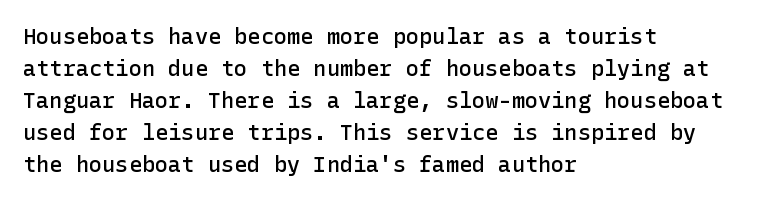
Check the space under the baseline: it is left empty. Style check: upright. The sample has been set in demibold, a notch under bold. Words appear dense and cohesive because spacing is normal. In terms of leading, this rendering sits right in the middle. Where is the straight margin? On the left.
